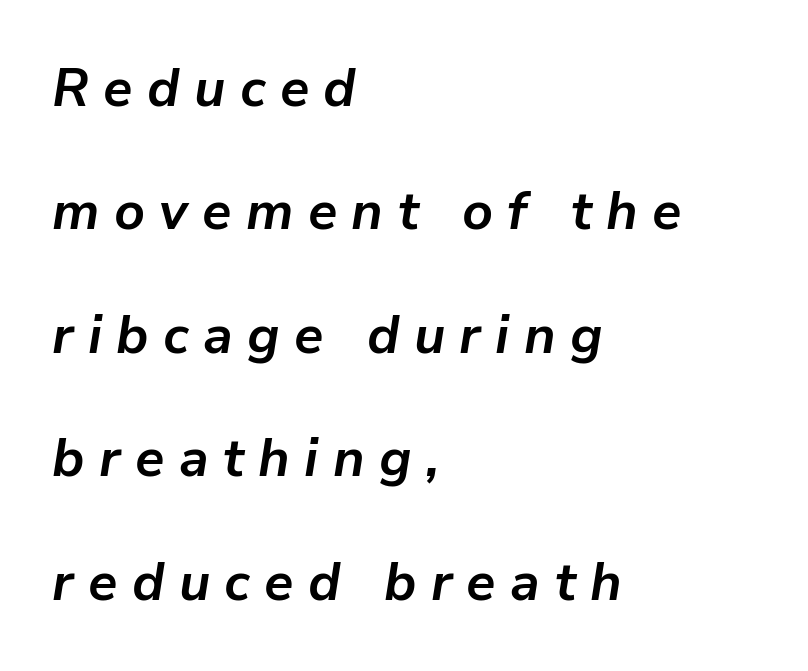
Q: Is the text bold? A: Yes.
Q: Is the text italic (slanted)? A: Yes, it leans right by about 9 degrees.
Q: Is the text underlined? A: No.
Q: How is the paragraph aligned? A: Left-aligned.
Q: Is the spacing between letters normal or unusually wide? A: Unusually wide.
Q: Is the spacing between lines tight, normal or loose? A: Loose.
Q: Width (condensed, normal, or wide)? A: Normal.
Q: Stroke contrast? A: Low.
Q: x-height? A: Medium.
Q: Monospaced? A: No.
